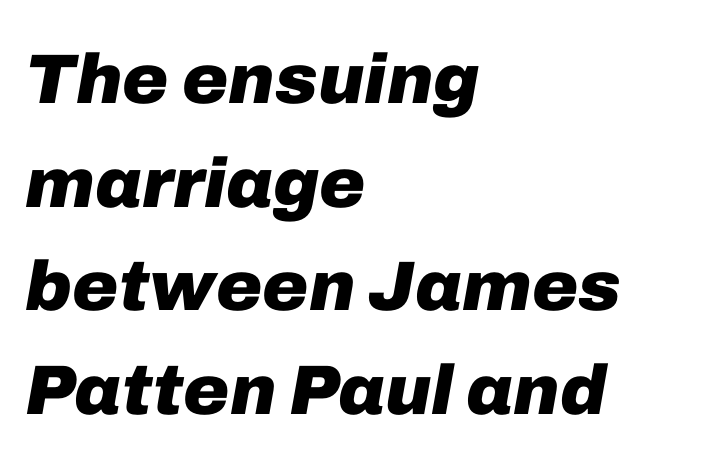
{"italic": "yes", "lean": "right", "slant_degrees": 10, "bold": "yes", "weight": "heavy", "width": "normal", "stroke_contrast": "low", "x_height": "medium", "monospaced": "no", "underline": "no", "align": "left", "line_spacing": "normal", "line_spacing_ratio": 1.48, "letter_spacing": "normal", "letter_spacing_em": 0.0, "glyph_px": 70}
